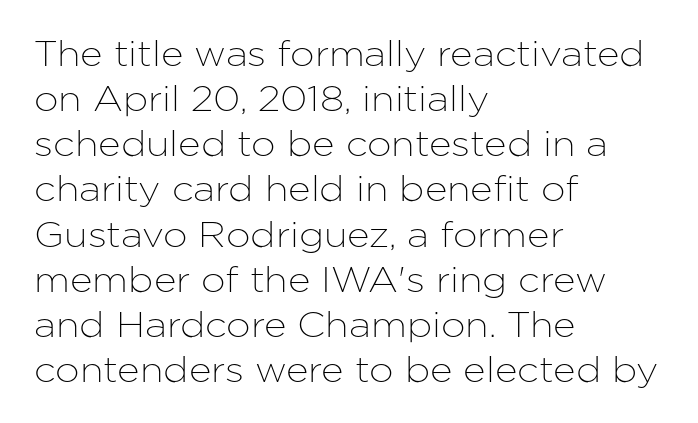
{"serif": "no", "italic": "no", "width": "normal", "stroke_contrast": "low", "x_height": "medium", "monospaced": "no", "underline": "no", "align": "left", "line_spacing": "normal", "line_spacing_ratio": 1.29, "letter_spacing": "normal", "letter_spacing_em": 0.0, "glyph_px": 35}
